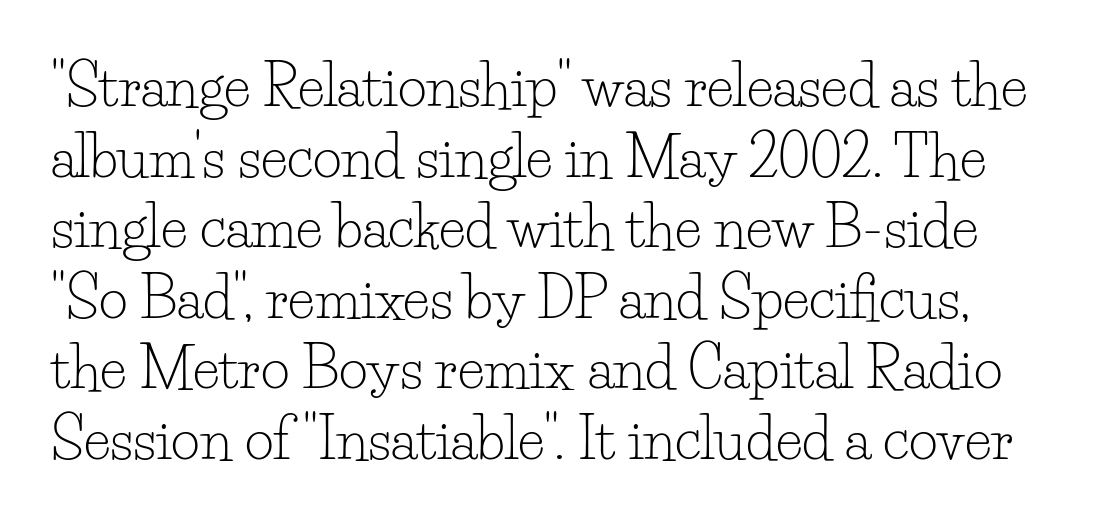
{"serif": "yes", "italic": "no", "bold": "no", "weight": "light", "width": "normal", "stroke_contrast": "low", "x_height": "small", "monospaced": "no", "underline": "no", "line_spacing": "normal", "line_spacing_ratio": 1.26, "letter_spacing": "normal", "letter_spacing_em": 0.0, "glyph_px": 56}
